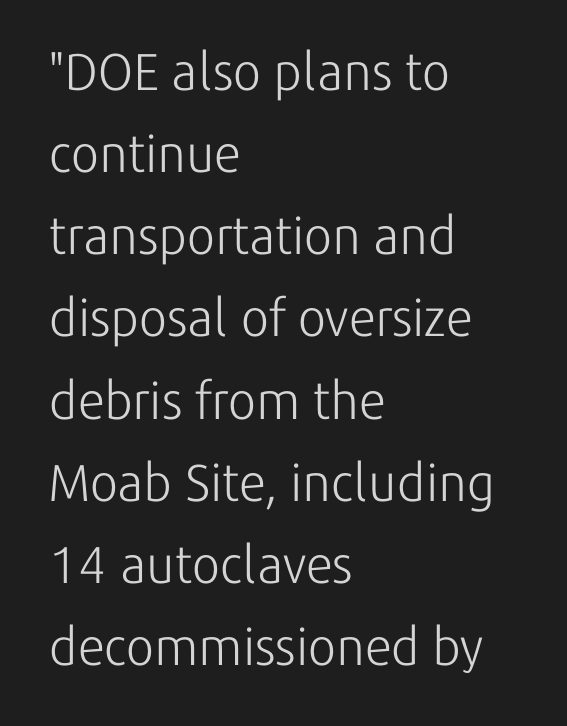
Q: Is the text bold? A: No.
Q: Is the text italic (slanted)? A: No, it is upright.
Q: Is the typeface a serif or a sans-serif typeface? A: Sans-serif.
Q: Is the text underlined? A: No.
Q: How is the paragraph aligned? A: Left-aligned.
Q: Is the spacing between letters normal or unusually wide? A: Normal.
Q: Is the spacing between lines tight, normal or loose? A: Normal.
Q: Width (condensed, normal, or wide)? A: Normal.
Q: Stroke contrast? A: Low.
Q: x-height? A: Medium.
Q: Monospaced? A: No.
